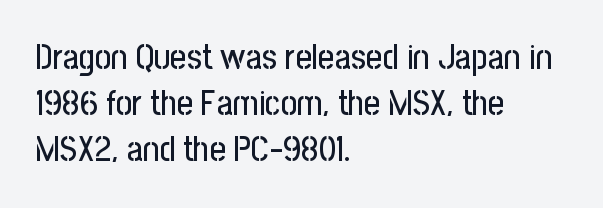
{"serif": "no", "italic": "no", "width": "condensed", "stroke_contrast": "low", "x_height": "medium", "monospaced": "no", "underline": "no", "align": "left", "line_spacing": "normal", "line_spacing_ratio": 1.31, "letter_spacing": "normal", "letter_spacing_em": 0.0, "glyph_px": 35}
